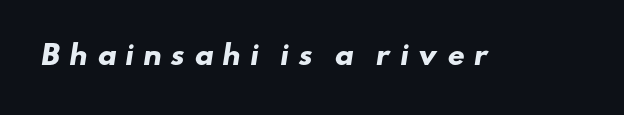
{"bold": "yes", "underline": "no", "letter_spacing": "wide", "letter_spacing_em": 0.32, "glyph_px": 27}
